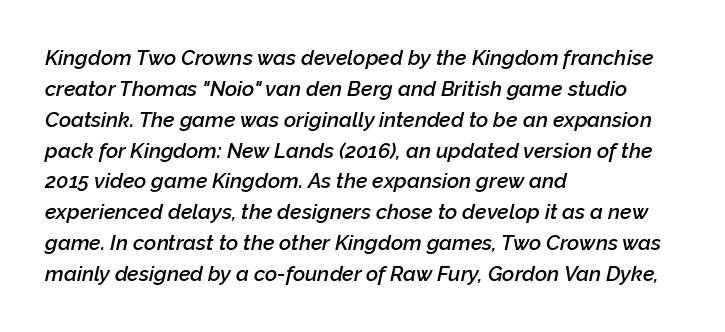
The image shows 21 px text type, italic (leaning right); set left-aligned, normal line spacing (1.47x), normal letter spacing, not underlined.
